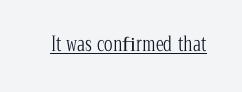
Q: Is the text bold? A: No.
Q: Is the text italic (slanted)? A: No, it is upright.
Q: Is the text underlined? A: Yes.
Q: Is the spacing between letters normal or unusually wide? A: Normal.
